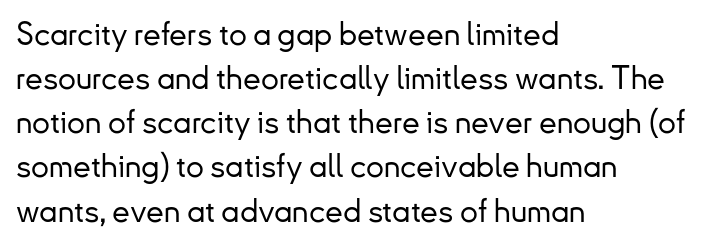
Is the letter spacing exaggerated? No — it looks like the ordinary default. Each letter keeps its own natural width here, so spacing adapts to shape. Descenders hang freely into open space. What's the leading like? Ordinary, nothing unusual.
